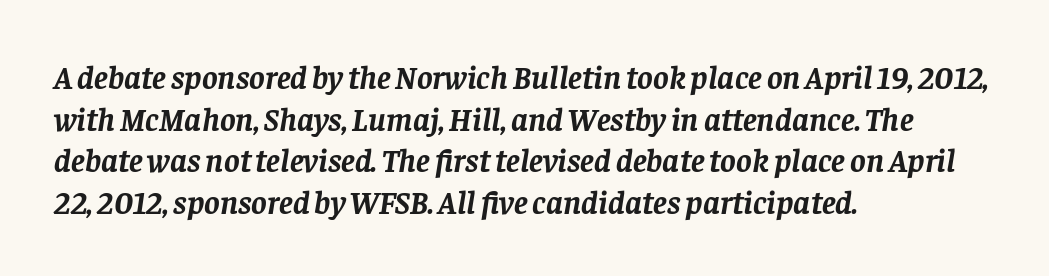
Q: Is the text bold? A: Yes.
Q: Is the text italic (slanted)? A: Yes, it leans right by about 8 degrees.
Q: Is the typeface a serif or a sans-serif typeface? A: Serif.
Q: Is the text underlined? A: No.
Q: How is the paragraph aligned? A: Left-aligned.
Q: Is the spacing between letters normal or unusually wide? A: Normal.
Q: Is the spacing between lines tight, normal or loose? A: Normal.
Q: Width (condensed, normal, or wide)? A: Normal.
Q: Stroke contrast? A: Low.
Q: x-height? A: Large.
Q: Monospaced? A: No.
